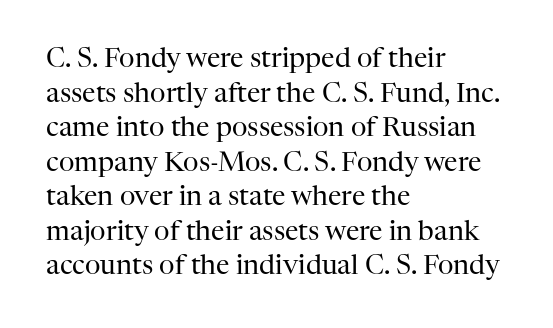
The image shows 27 px text type, upright; set left-aligned, normal line spacing (1.28x), normal letter spacing, not underlined.
